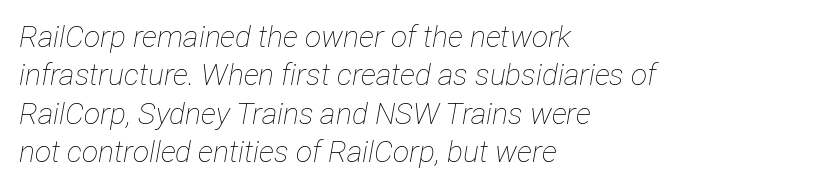
Q: Is the text bold? A: No.
Q: Is the text italic (slanted)? A: Yes, it leans right by about 12 degrees.
Q: Is the text underlined? A: No.
Q: How is the paragraph aligned? A: Left-aligned.
Q: Is the spacing between letters normal or unusually wide? A: Normal.
Q: Is the spacing between lines tight, normal or loose? A: Normal.
Q: Width (condensed, normal, or wide)? A: Condensed.
Q: Stroke contrast? A: Low.
Q: x-height? A: Medium.
Q: Monospaced? A: No.
